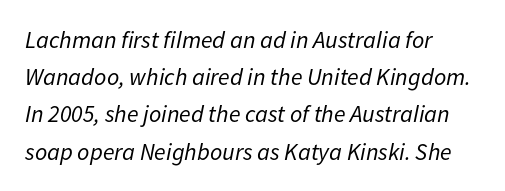
Q: Is the text bold? A: No.
Q: Is the text italic (slanted)? A: Yes, it leans right by about 11 degrees.
Q: Is the text underlined? A: No.
Q: How is the paragraph aligned? A: Left-aligned.
Q: Is the spacing between letters normal or unusually wide? A: Normal.
Q: Is the spacing between lines tight, normal or loose? A: Normal.
